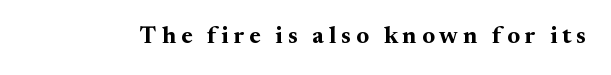
The image shows 24 px bold type, upright; set unusually wide letter spacing (+0.21 em), not underlined.
